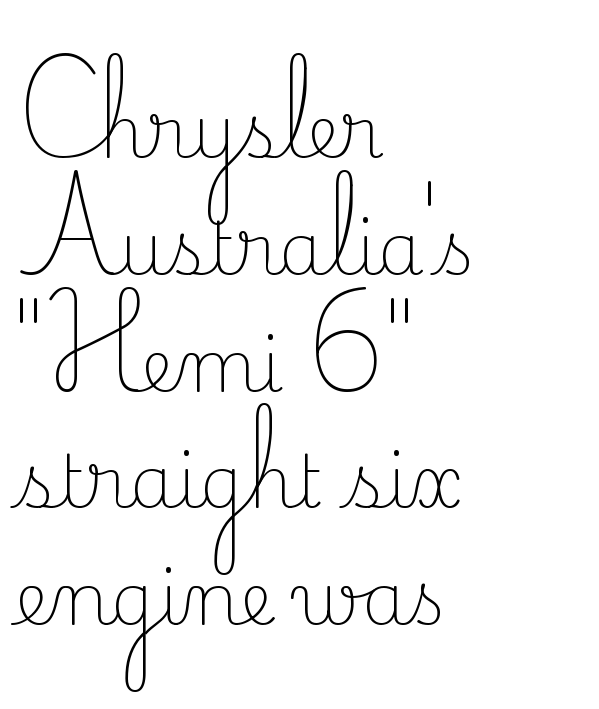
The image shows 73 px light serif type, upright; set left-aligned, normal line spacing (1.6x), normal letter spacing, not underlined; low stroke contrast and a small x-height.
